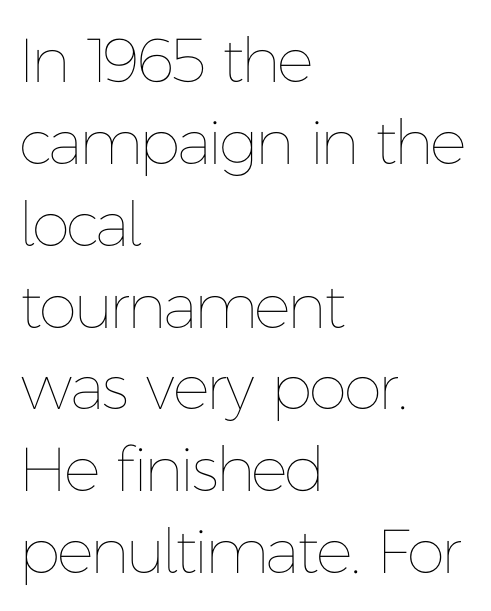
{"italic": "no", "bold": "no", "weight": "thin", "width": "normal", "stroke_contrast": "low", "x_height": "medium", "monospaced": "no", "underline": "no", "align": "left", "line_spacing": "normal", "line_spacing_ratio": 1.32, "letter_spacing": "normal", "letter_spacing_em": 0.0, "glyph_px": 62}
